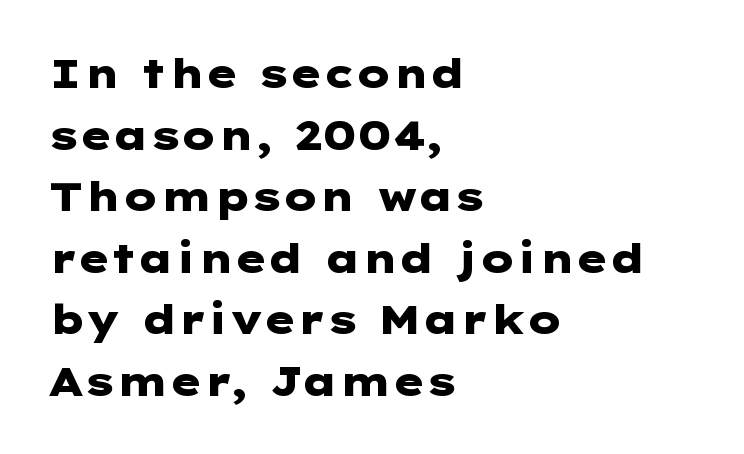
The image shows 40 px heavy, wide sans-serif type, upright; set left-aligned, normal line spacing (1.54x), normal letter spacing, not underlined; low stroke contrast and a medium x-height.
